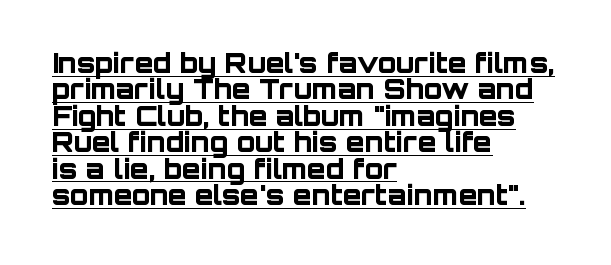
The image shows 27 px bold type, upright; set left-aligned, tight line spacing (0.98x), normal letter spacing, underlined.
